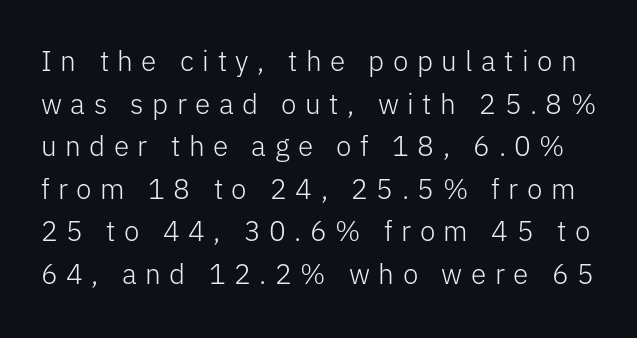
The strokes carry an ordinary text weight at most. The glyphs are unaccompanied by any horizontal stroke below them. This rendering widens character spacing well past its baseline value. The letters carry no serifs — their stems end cleanly without finishing strokes.
